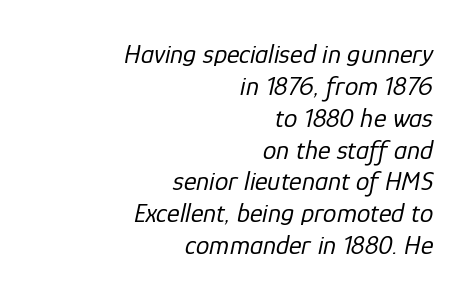
Q: Is the text bold? A: No.
Q: Is the text italic (slanted)? A: Yes, it leans right by about 12 degrees.
Q: Is the text underlined? A: No.
Q: How is the paragraph aligned? A: Right-aligned.
Q: Is the spacing between letters normal or unusually wide? A: Normal.
